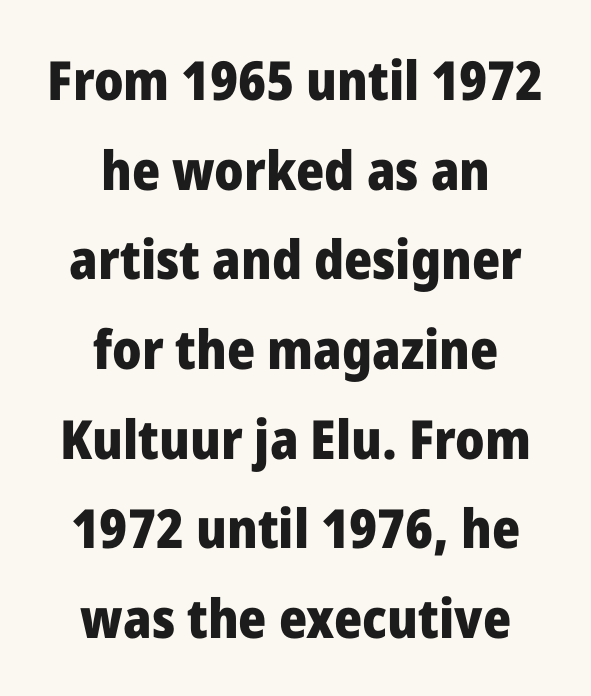
Q: Is the text bold? A: Yes.
Q: Is the text italic (slanted)? A: No, it is upright.
Q: Is the typeface a serif or a sans-serif typeface? A: Sans-serif.
Q: Is the text underlined? A: No.
Q: How is the paragraph aligned? A: Centered.
Q: Is the spacing between letters normal or unusually wide? A: Normal.
Q: Is the spacing between lines tight, normal or loose? A: Normal.
Q: Width (condensed, normal, or wide)? A: Normal.
Q: Stroke contrast? A: Low.
Q: x-height? A: Medium.
Q: Monospaced? A: No.
